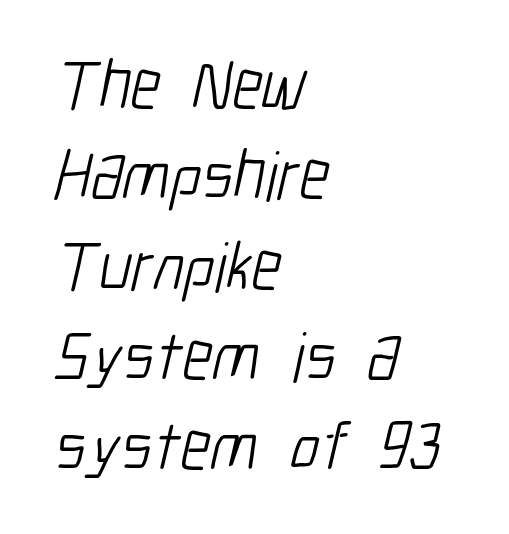
{"serif": "no", "bold": "no", "weight": "light", "width": "condensed", "stroke_contrast": "low", "x_height": "medium", "monospaced": "no", "underline": "no", "align": "left", "line_spacing": "normal", "line_spacing_ratio": 1.29, "letter_spacing": "normal", "letter_spacing_em": 0.0, "glyph_px": 70}
